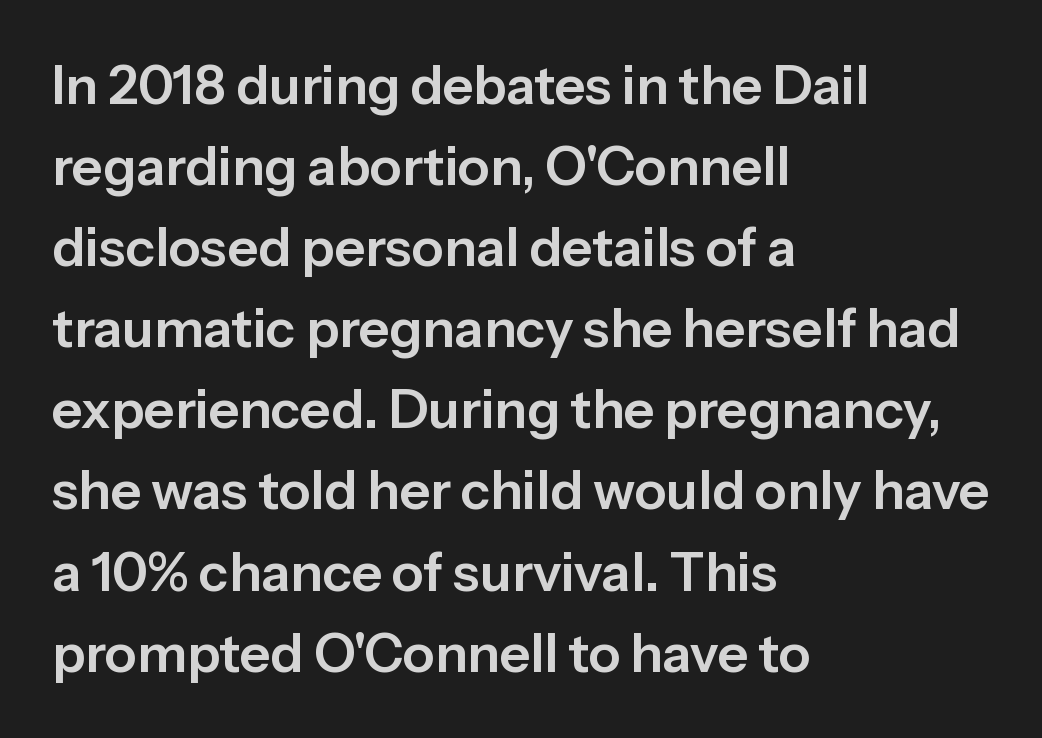
Underlining? Definitely not there. The letters carry no serifs — their stems end cleanly without finishing strokes. The setting favours the left margin, as ordinary paragraphs usually do. Whoever set this chose a conventional vertical rhythm. Notice how the stems are strictly vertical — no italics here.
